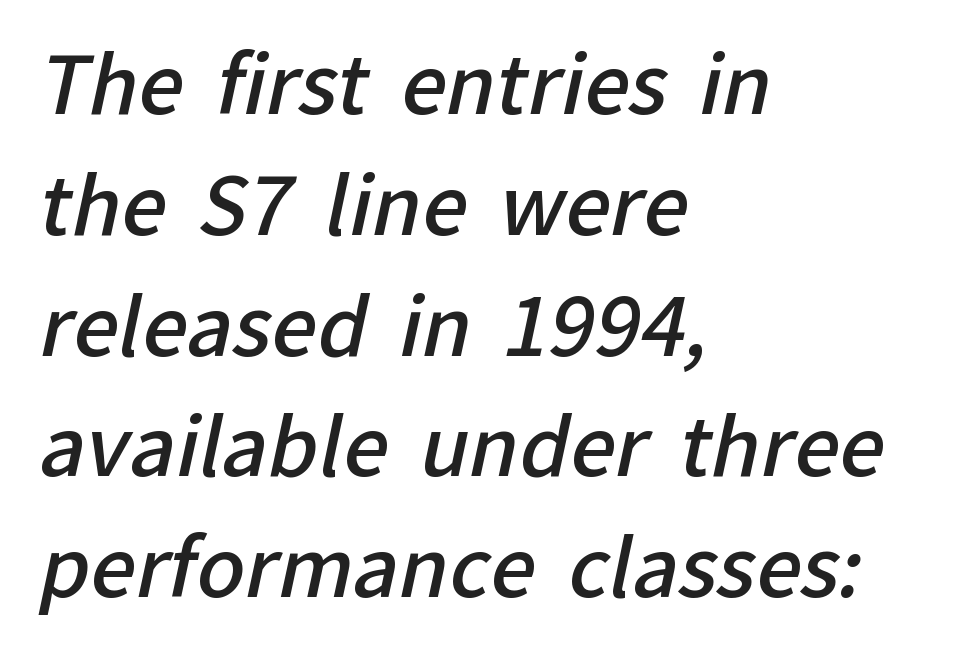
The image shows 80 px semibold sans-serif type; set left-aligned, normal line spacing (1.51x), normal letter spacing, not underlined; low stroke contrast and a medium x-height.
